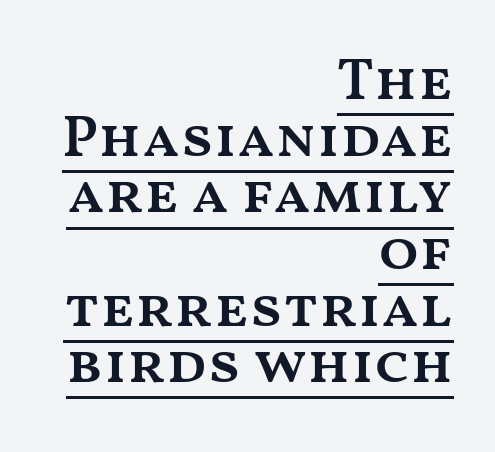
The image shows 59 px semibold, wide type, upright; set right-aligned, tight line spacing (0.96x), normal letter spacing, underlined; medium stroke contrast and a medium x-height.
